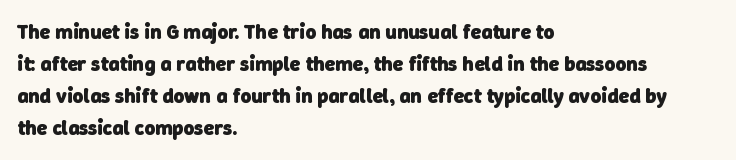
The image shows 21 px bold type; set left-aligned, normal line spacing (1.53x), normal letter spacing, not underlined.
